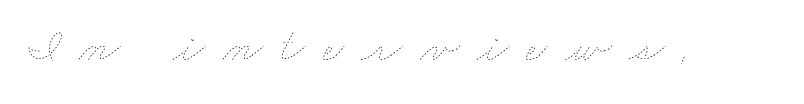
{"bold": "no", "weight": "thin", "width": "wide", "stroke_contrast": "low", "x_height": "small", "monospaced": "no", "underline": "no", "letter_spacing": "wide", "letter_spacing_em": 0.37, "glyph_px": 47}
